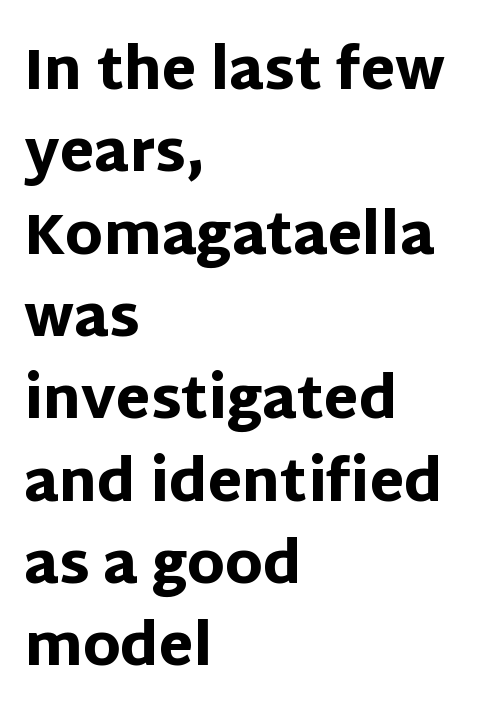
Does the leading feel generous? No, just average. Compared with an ordinary text face, these strokes are far heavier — a full bold. Reading down the block, your eye returns to a fixed left position each line. The zone under the glyphs is completely vacant. A sans-serif font was chosen for this passage.
